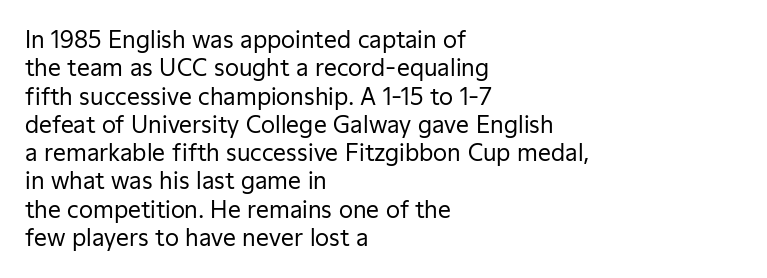
Nobody touched the tracking dial on this one. Visually the block forms a straight wall on the left and a jagged coastline on the right. Posture: upright roman. Beneath every word, the page is bare.
